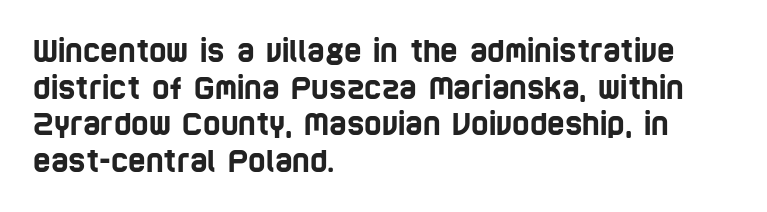
The image shows 30 px condensed sans-serif type; set left-aligned, line spacing 1.22x, normal letter spacing, not underlined; low stroke contrast and a large x-height.
